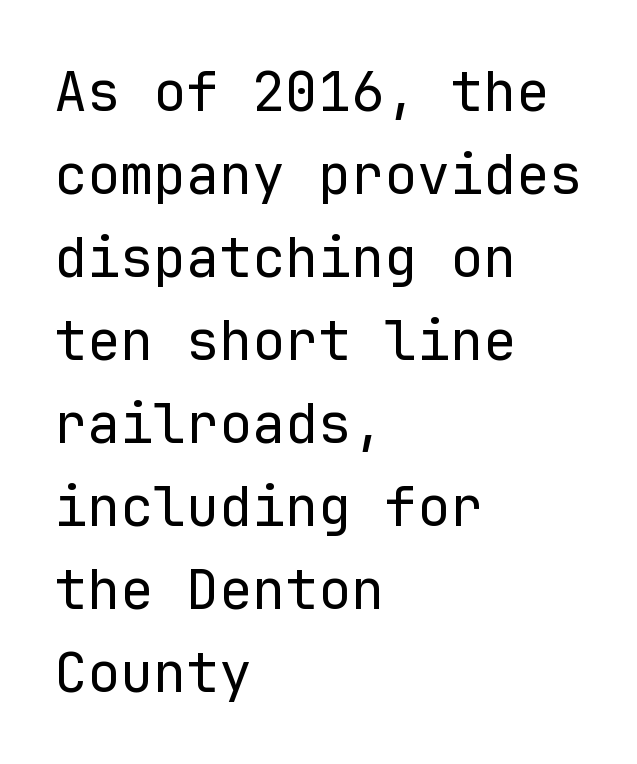
The image shows 55 px regular-weight sans-serif type, upright, monospaced; set left-aligned, normal line spacing (1.51x), normal letter spacing, not underlined; low stroke contrast and a medium x-height.
